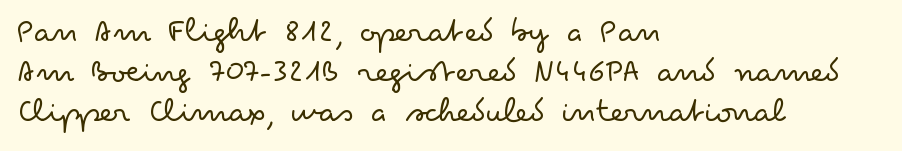
{"serif": "no", "italic": "no", "bold": "no", "weight": "light", "width": "wide", "stroke_contrast": "low", "x_height": "small", "monospaced": "no", "underline": "no", "align": "left", "line_spacing": "tight", "line_spacing_ratio": 1.11, "letter_spacing": "normal", "letter_spacing_em": 0.0, "glyph_px": 36}
